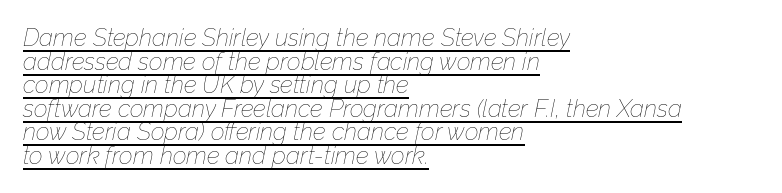
Q: Is the text bold? A: No.
Q: Is the text italic (slanted)? A: Yes, it leans right by about 12 degrees.
Q: Is the text underlined? A: Yes.
Q: How is the paragraph aligned? A: Left-aligned.
Q: Is the spacing between letters normal or unusually wide? A: Normal.
Q: Is the spacing between lines tight, normal or loose? A: Tight.
